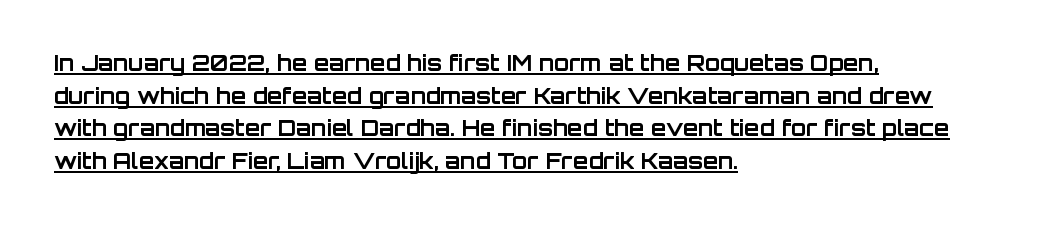
The glyphs are accompanied by a horizontal stroke just below them. Standard letterfit; no display-style spreading of the glyphs. The letters stand straight up with perfectly vertical stems. The lines sit at an ordinary, default distance from one another.
